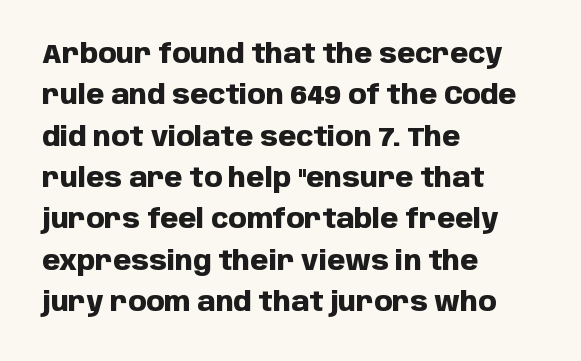
Descenders are the only things crossing below the line. Honestly, the row spacing looks completely unremarkable. The font is running at its bold setting. Inter-character spacing is left at the font's built-in metrics. Vertical strokes here are truly vertical.
